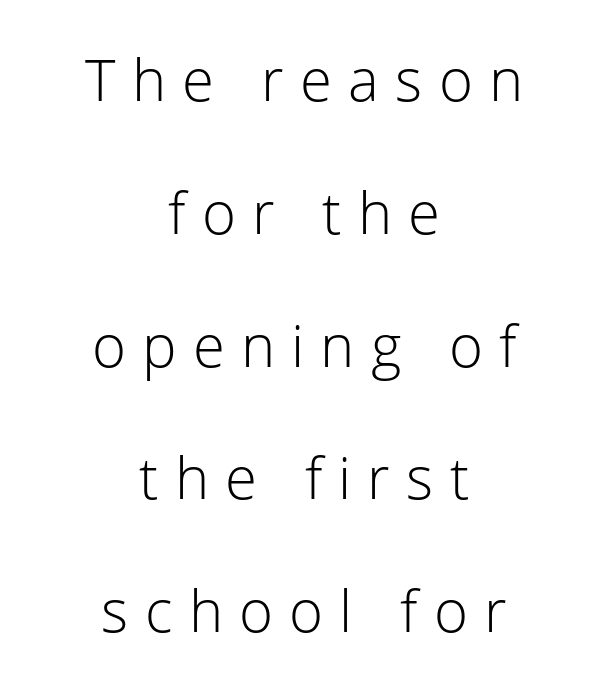
The image shows 58 px light sans-serif type, upright; set centered, loose line spacing (2.29x), unusually wide letter spacing (+0.28 em), not underlined; low stroke contrast and a medium x-height.
